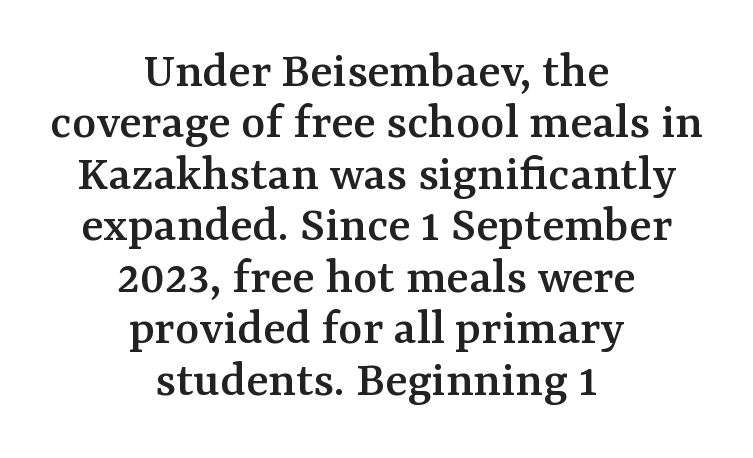
The image shows 52 px serif type, upright; set centered, tight line spacing (0.99x), normal letter spacing, not underlined; medium stroke contrast and a medium x-height.
